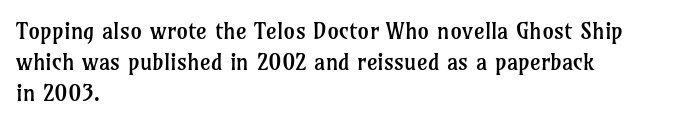
Q: Is the text bold? A: No.
Q: Is the text italic (slanted)? A: No, it is upright.
Q: Is the text underlined? A: No.
Q: How is the paragraph aligned? A: Left-aligned.
Q: Is the spacing between letters normal or unusually wide? A: Normal.
Q: Is the spacing between lines tight, normal or loose? A: Normal.
